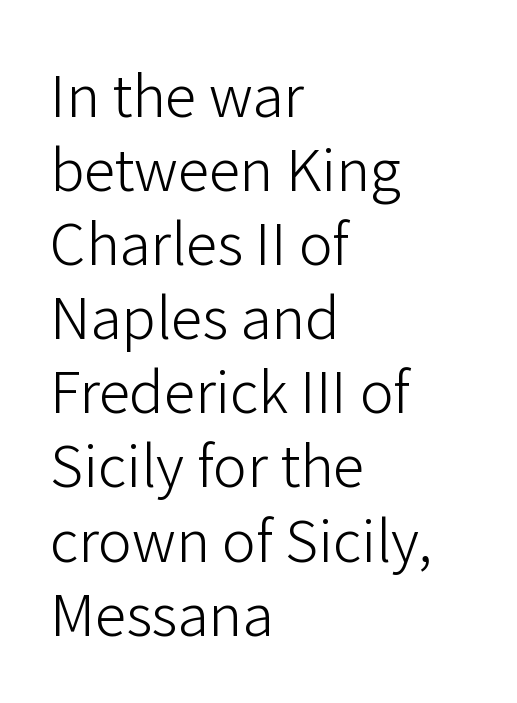
These lines keep a tight, regular rhythm from letter to letter. Reading down the column, the eye jumps a familiar distance to each next line. The letters advance in unequal steps, a hallmark of proportional type. The weight tops out at a normal text grade.
